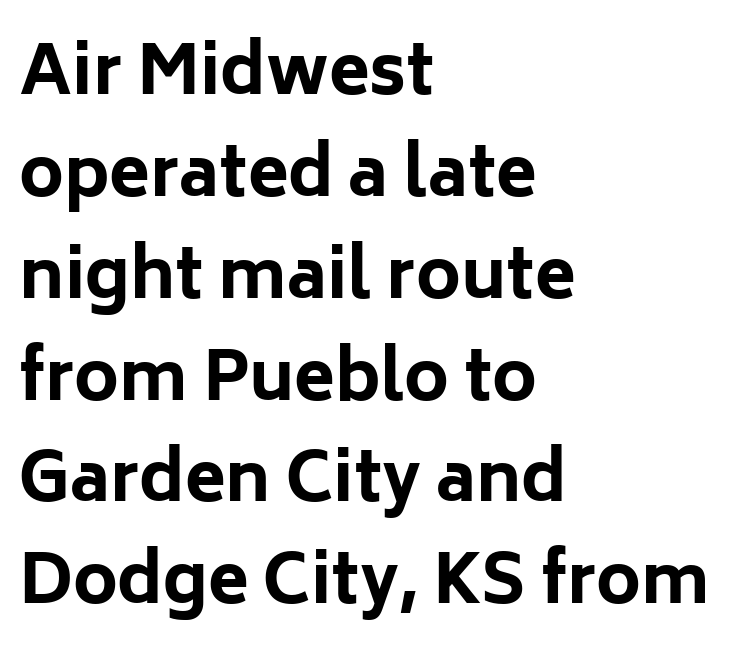
{"serif": "no", "italic": "no", "bold": "yes", "weight": "bold", "width": "normal", "stroke_contrast": "low", "x_height": "medium", "monospaced": "no", "underline": "no", "align": "left", "line_spacing": "normal", "line_spacing_ratio": 1.52, "letter_spacing": "normal", "letter_spacing_em": 0.0, "glyph_px": 67}
